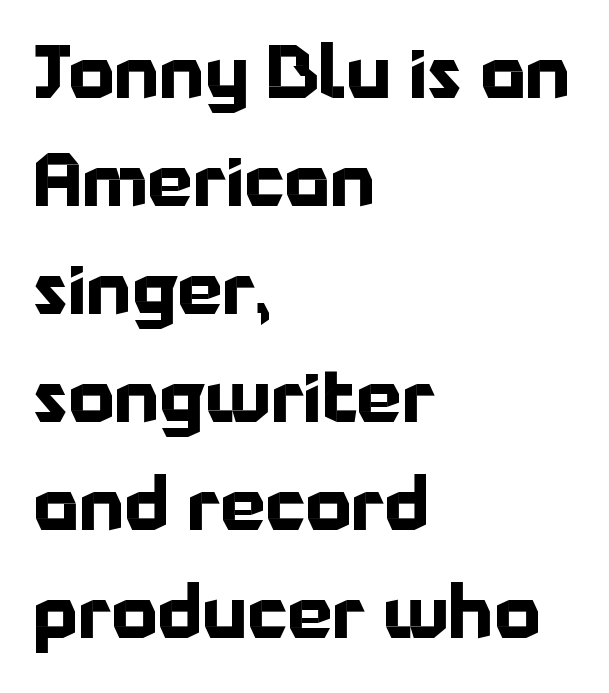
The image shows 72 px bold sans-serif type, upright; set left-aligned, normal line spacing (1.5x), normal letter spacing, not underlined; low stroke contrast and a medium x-height.
